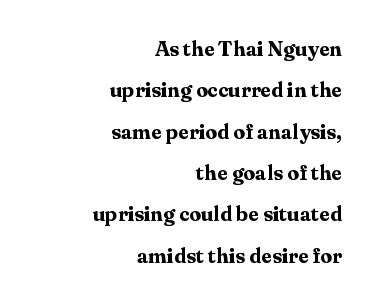
Characters follow at the spacing the type designer built in. The axis of the letterforms is exactly vertical. These lines are set flush right with a ragged left edge. Check under the words: just untouched page.
